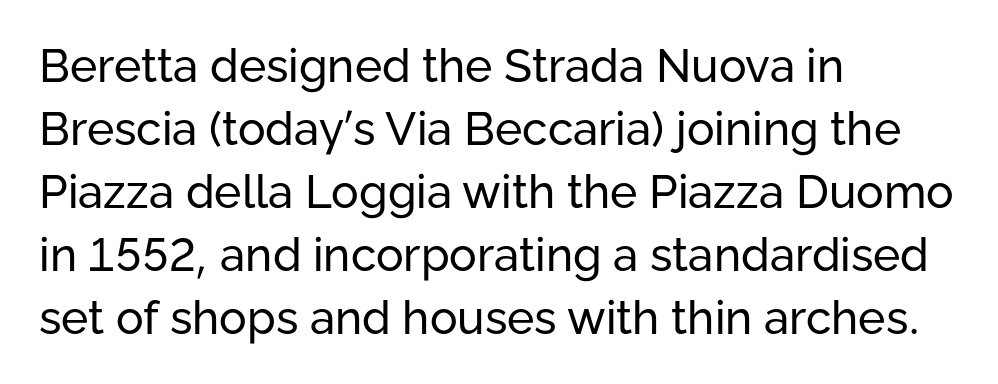
The image shows 46 px regular-weight sans-serif type, upright; set left-aligned, normal line spacing (1.37x), normal letter spacing, not underlined; low stroke contrast and a medium x-height.
